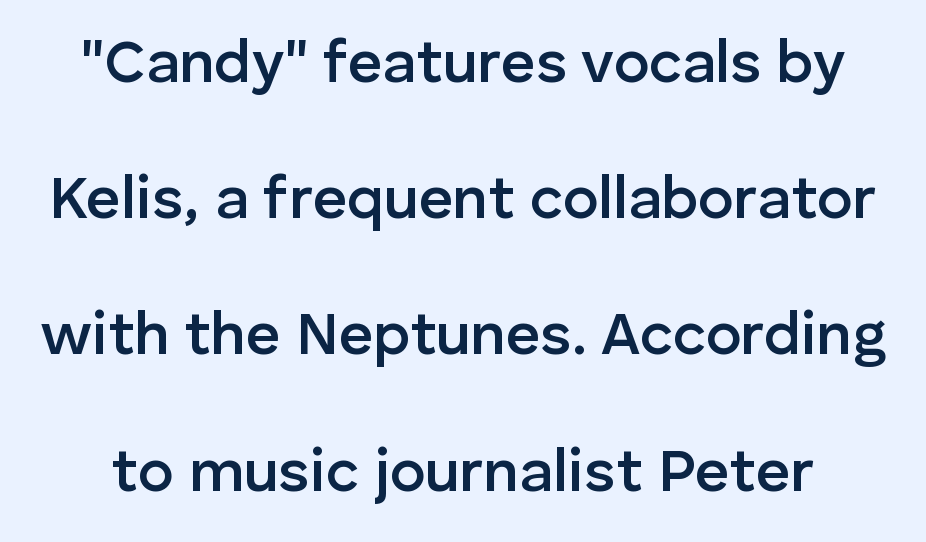
Q: Is the text bold? A: Semi-bold.
Q: Is the text italic (slanted)? A: No, it is upright.
Q: Is the typeface a serif or a sans-serif typeface? A: Sans-serif.
Q: Is the text underlined? A: No.
Q: Is the spacing between letters normal or unusually wide? A: Normal.
Q: Is the spacing between lines tight, normal or loose? A: Loose.
Q: Width (condensed, normal, or wide)? A: Normal.
Q: Stroke contrast? A: Low.
Q: x-height? A: Medium.
Q: Monospaced? A: No.
